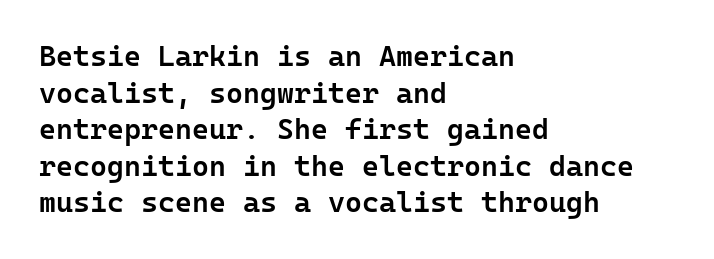
Q: Is the text bold? A: Semi-bold.
Q: Is the text italic (slanted)? A: No, it is upright.
Q: Is the typeface a serif or a sans-serif typeface? A: Sans-serif.
Q: Is the text underlined? A: No.
Q: How is the paragraph aligned? A: Left-aligned.
Q: Is the spacing between letters normal or unusually wide? A: Normal.
Q: Is the spacing between lines tight, normal or loose? A: Normal.
Q: Width (condensed, normal, or wide)? A: Normal.
Q: Stroke contrast? A: Low.
Q: x-height? A: Medium.
